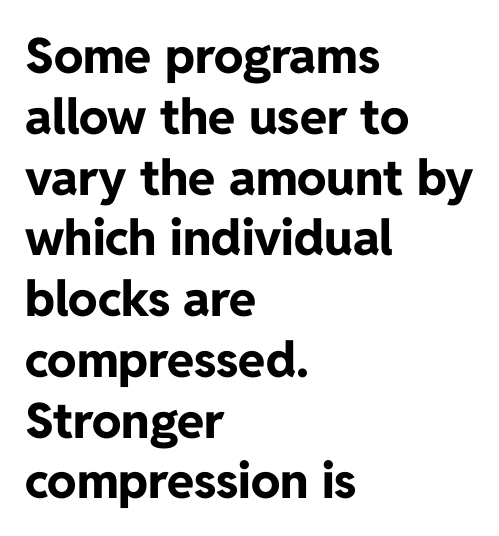
{"serif": "no", "italic": "no", "bold": "yes", "weight": "bold", "width": "normal", "stroke_contrast": "low", "x_height": "medium", "monospaced": "no", "underline": "no", "align": "left", "line_spacing_ratio": 1.24, "letter_spacing": "normal", "letter_spacing_em": 0.0, "glyph_px": 49}
